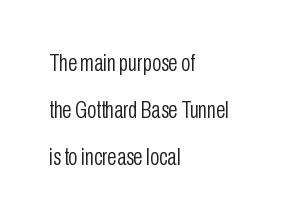
{"italic": "no", "bold": "no", "underline": "no", "align": "left", "line_spacing": "loose", "line_spacing_ratio": 1.95, "letter_spacing": "normal", "letter_spacing_em": 0.0, "glyph_px": 24}
